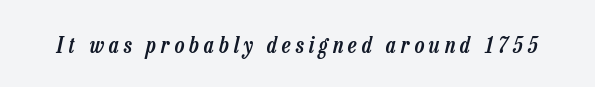
Q: Is the text bold? A: Semi-bold.
Q: Is the text italic (slanted)? A: Yes, it leans right by about 13 degrees.
Q: Is the text underlined? A: No.
Q: Is the spacing between letters normal or unusually wide? A: Unusually wide.
